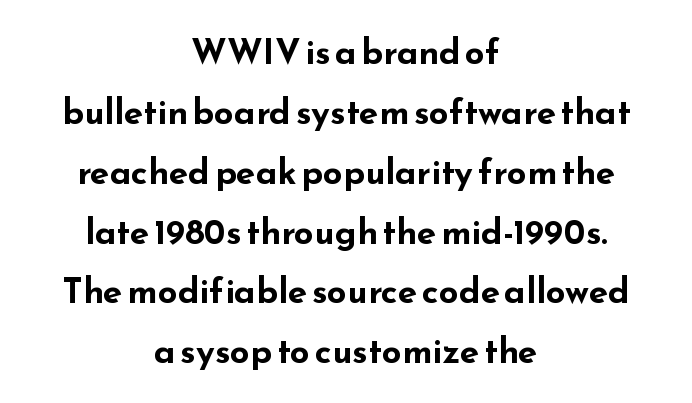
{"serif": "no", "italic": "no", "bold": "yes", "weight": "bold", "width": "wide", "stroke_contrast": "low", "x_height": "small", "monospaced": "no", "underline": "no", "align": "center", "line_spacing_ratio": 1.71, "letter_spacing": "normal", "letter_spacing_em": 0.0, "glyph_px": 35}
